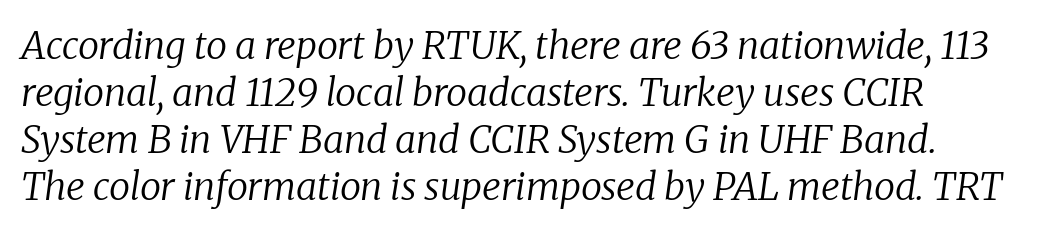
The image shows 38 px regular-weight serif type, italic (leaning right); set left-aligned, line spacing 1.24x, normal letter spacing, not underlined; low stroke contrast and a medium x-height.
